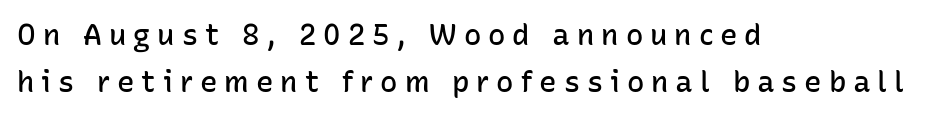
Q: Is the text bold? A: Semi-bold.
Q: Is the text italic (slanted)? A: No, it is upright.
Q: Is the typeface a serif or a sans-serif typeface? A: Sans-serif.
Q: Is the text underlined? A: No.
Q: How is the paragraph aligned? A: Left-aligned.
Q: Is the spacing between letters normal or unusually wide? A: Unusually wide.
Q: Is the spacing between lines tight, normal or loose? A: Normal.
Q: Width (condensed, normal, or wide)? A: Normal.
Q: Stroke contrast? A: Low.
Q: x-height? A: Medium.
Q: Monospaced? A: No.
